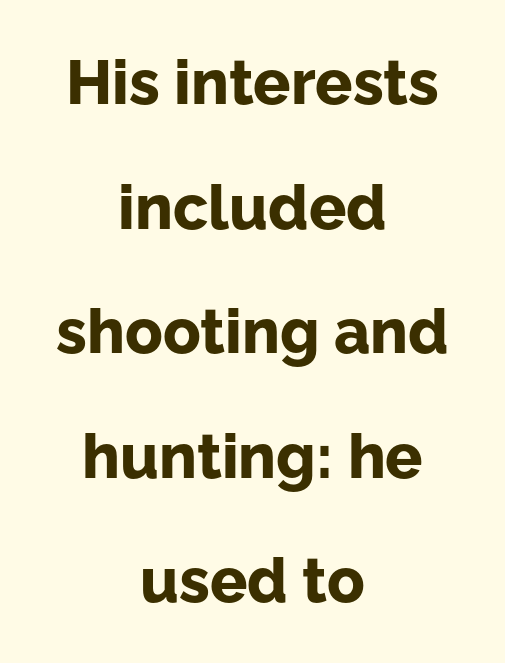
The letters advance in unequal steps, a hallmark of proportional type. Which margin do the lines hug? Neither — every line sits in the middle. Words float on clear page, feet unadorned. These lines are composed in type without serifs.
